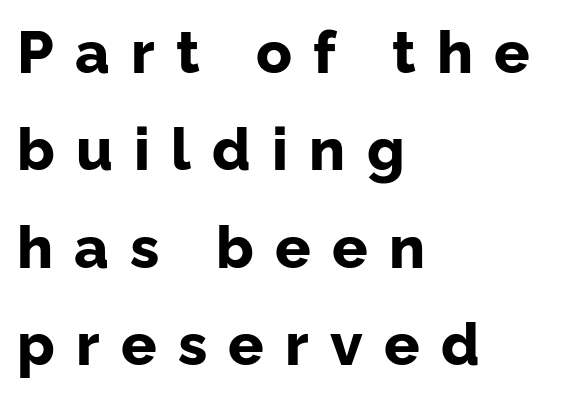
Q: Is the text bold? A: Yes.
Q: Is the text italic (slanted)? A: No, it is upright.
Q: Is the typeface a serif or a sans-serif typeface? A: Sans-serif.
Q: Is the text underlined? A: No.
Q: How is the paragraph aligned? A: Left-aligned.
Q: Is the spacing between letters normal or unusually wide? A: Unusually wide.
Q: Is the spacing between lines tight, normal or loose? A: Normal.
Q: Width (condensed, normal, or wide)? A: Normal.
Q: Stroke contrast? A: Low.
Q: x-height? A: Medium.
Q: Monospaced? A: No.
